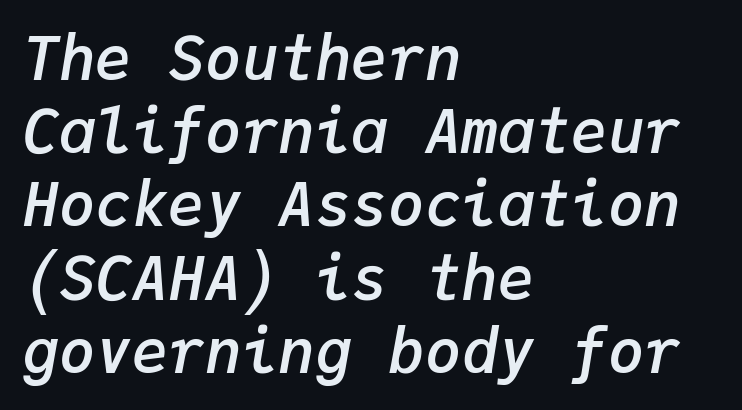
The image shows 61 px semibold type, italic (leaning right), monospaced; set left-aligned, line spacing 1.2x, normal letter spacing, not underlined; low stroke contrast and a medium x-height.
